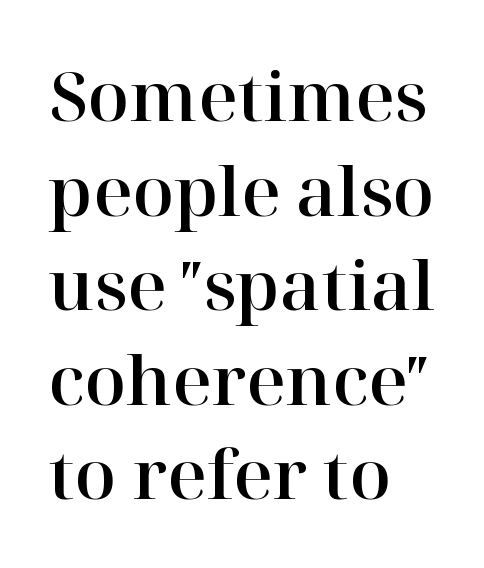
The image shows 68 px serif type, upright; set left-aligned, normal line spacing (1.39x), normal letter spacing, not underlined; high stroke contrast and a medium x-height.
